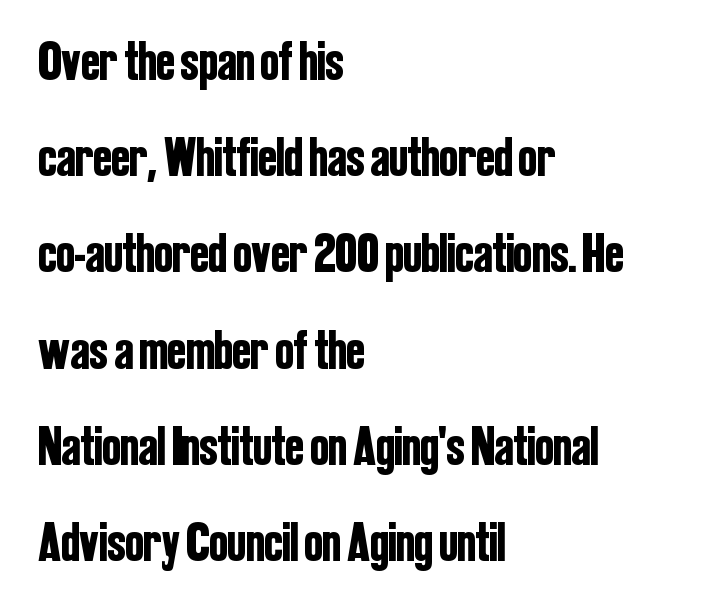
Q: Is the text italic (slanted)? A: No, it is upright.
Q: Is the typeface a serif or a sans-serif typeface? A: Sans-serif.
Q: Is the text underlined? A: No.
Q: How is the paragraph aligned? A: Left-aligned.
Q: Is the spacing between letters normal or unusually wide? A: Normal.
Q: Width (condensed, normal, or wide)? A: Condensed.
Q: Stroke contrast? A: Low.
Q: x-height? A: Medium.
Q: Monospaced? A: No.
